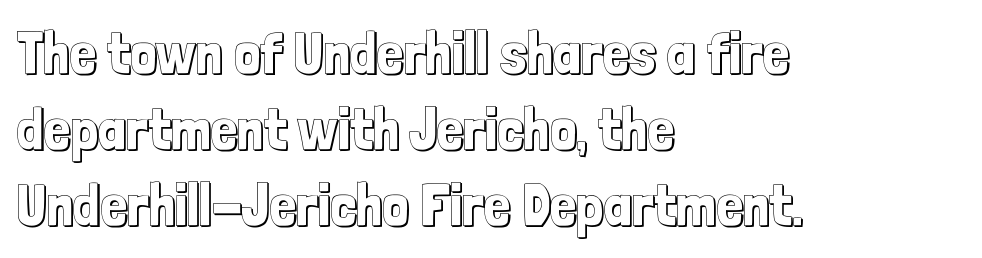
The image shows 59 px condensed type, upright; set left-aligned, normal line spacing (1.29x), normal letter spacing, not underlined; a medium x-height.
